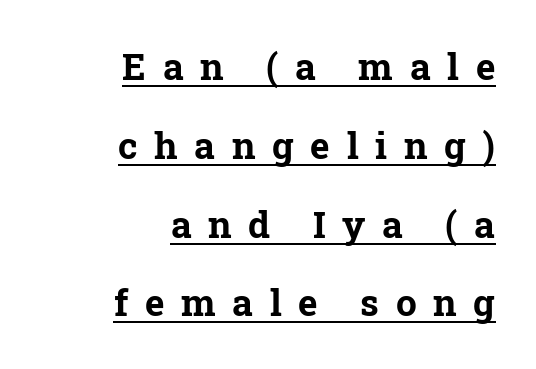
Q: Is the text bold? A: Yes.
Q: Is the text italic (slanted)? A: No, it is upright.
Q: Is the typeface a serif or a sans-serif typeface? A: Serif.
Q: Is the text underlined? A: Yes.
Q: How is the paragraph aligned? A: Right-aligned.
Q: Is the spacing between letters normal or unusually wide? A: Unusually wide.
Q: Is the spacing between lines tight, normal or loose? A: Loose.
Q: Width (condensed, normal, or wide)? A: Normal.
Q: Stroke contrast? A: Low.
Q: x-height? A: Medium.
Q: Monospaced? A: No.
